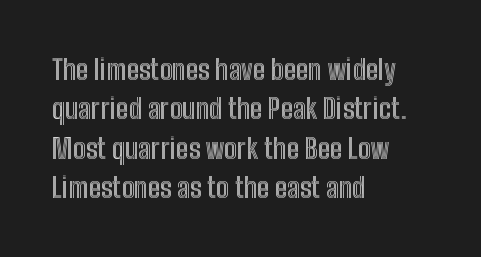
Q: Is the text italic (slanted)? A: No, it is upright.
Q: Is the text underlined? A: No.
Q: How is the paragraph aligned? A: Left-aligned.
Q: Is the spacing between letters normal or unusually wide? A: Normal.
Q: Is the spacing between lines tight, normal or loose? A: Normal.
Q: Width (condensed, normal, or wide)? A: Condensed.
Q: x-height? A: Medium.
Q: Monospaced? A: No.
